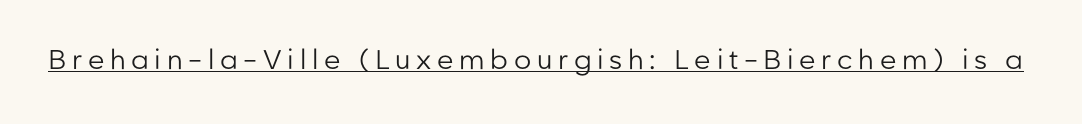
The image shows 27 px text type, upright; set unusually wide letter spacing (+0.21 em), underlined.
